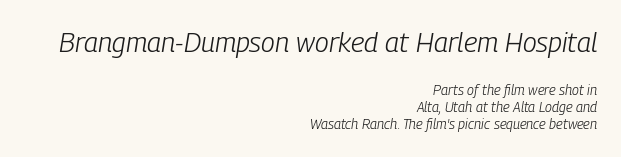
The image shows 28 px light, condensed type, italic (leaning right); set right-aligned, line spacing 1.22x, normal letter spacing, not underlined; the first (top) block is 2.0x larger; low stroke contrast and a medium x-height.
